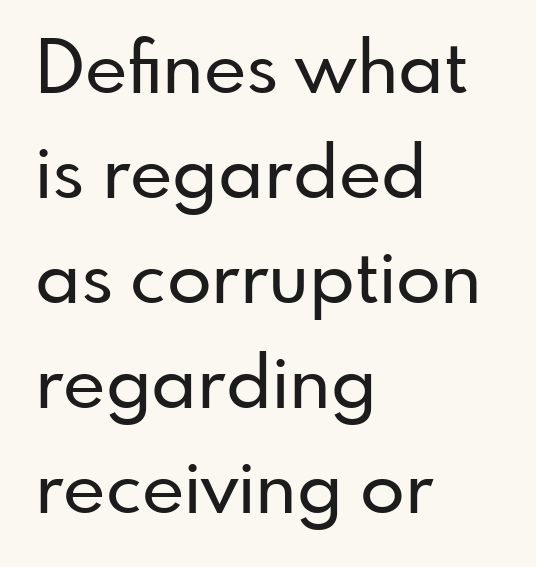
{"serif": "no", "italic": "no", "width": "normal", "stroke_contrast": "low", "x_height": "small", "monospaced": "no", "underline": "no", "align": "left", "line_spacing": "normal", "line_spacing_ratio": 1.44, "letter_spacing": "normal", "letter_spacing_em": 0.0, "glyph_px": 73}
